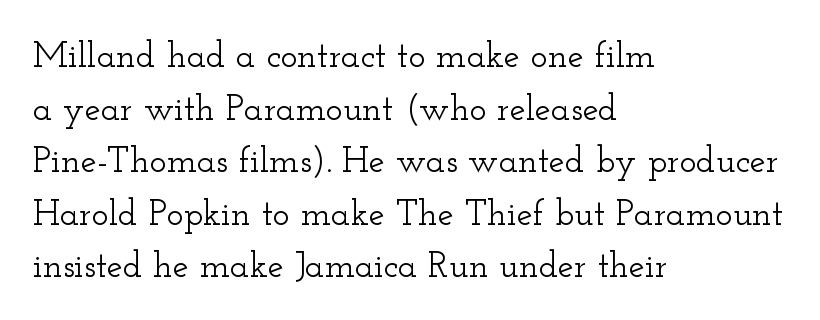
In terms of letterspacing, this is plain default setting. All the whitespace from short lines collects on the right. Posture: vertical. Line spacing here is normal.
